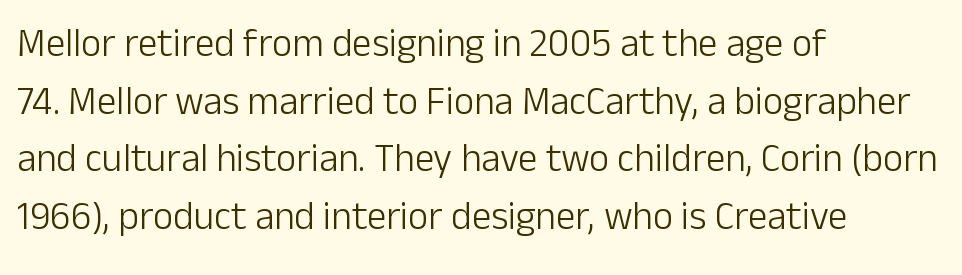
The strokes carry an ordinary text weight at most. Compared with a centered layout, this one pins lines to the left instead. Posture: upright roman. The type family on display is of the sans-serif kind.
